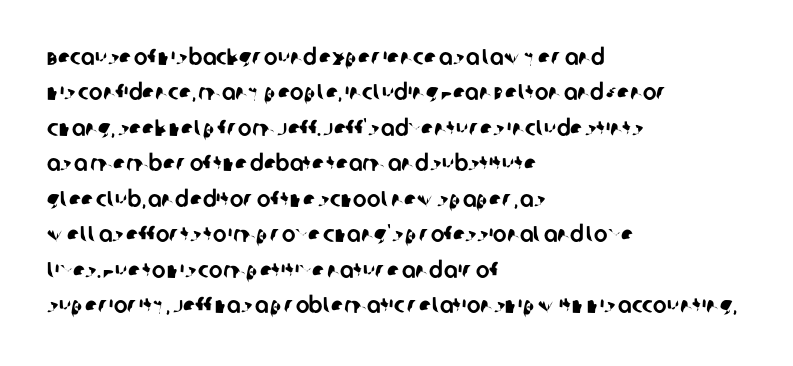
The image shows 23 px text type; set left-aligned, normal line spacing (1.54x), normal letter spacing, not underlined.
